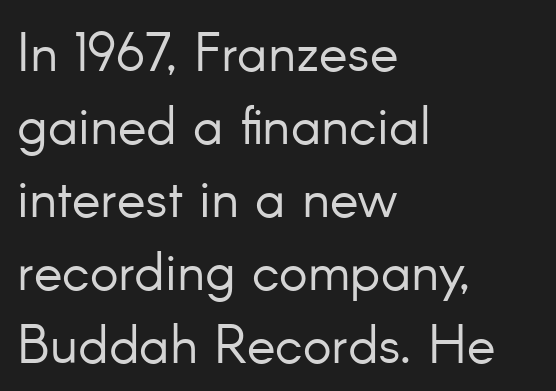
Q: Is the text bold? A: No.
Q: Is the text italic (slanted)? A: No, it is upright.
Q: Is the typeface a serif or a sans-serif typeface? A: Sans-serif.
Q: Is the text underlined? A: No.
Q: How is the paragraph aligned? A: Left-aligned.
Q: Is the spacing between letters normal or unusually wide? A: Normal.
Q: Is the spacing between lines tight, normal or loose? A: Normal.
Q: Width (condensed, normal, or wide)? A: Normal.
Q: Stroke contrast? A: Low.
Q: x-height? A: Small.
Q: Monospaced? A: No.
